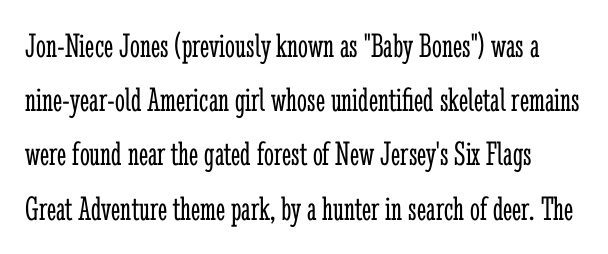
The image shows 35 px light, condensed serif type, upright; set normal line spacing (1.55x), normal letter spacing, not underlined; low stroke contrast and a medium x-height.
